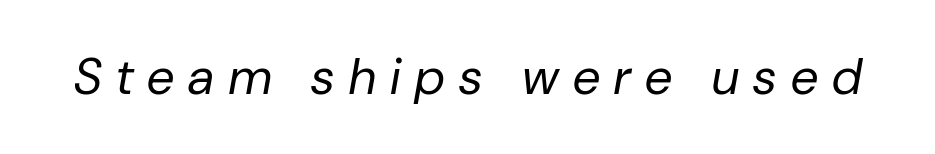
The image shows 50 px regular-weight type, italic (leaning right); set unusually wide letter spacing (+0.29 em), not underlined; low stroke contrast and a medium x-height.
